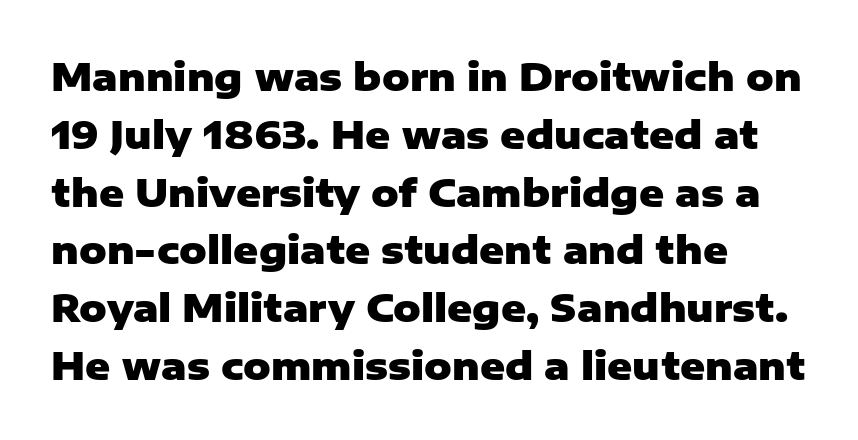
Q: Is the text bold? A: Yes.
Q: Is the text italic (slanted)? A: No, it is upright.
Q: Is the typeface a serif or a sans-serif typeface? A: Sans-serif.
Q: Is the text underlined? A: No.
Q: How is the paragraph aligned? A: Left-aligned.
Q: Is the spacing between letters normal or unusually wide? A: Normal.
Q: Is the spacing between lines tight, normal or loose? A: Normal.
Q: Width (condensed, normal, or wide)? A: Normal.
Q: Stroke contrast? A: Low.
Q: x-height? A: Medium.
Q: Monospaced? A: No.
